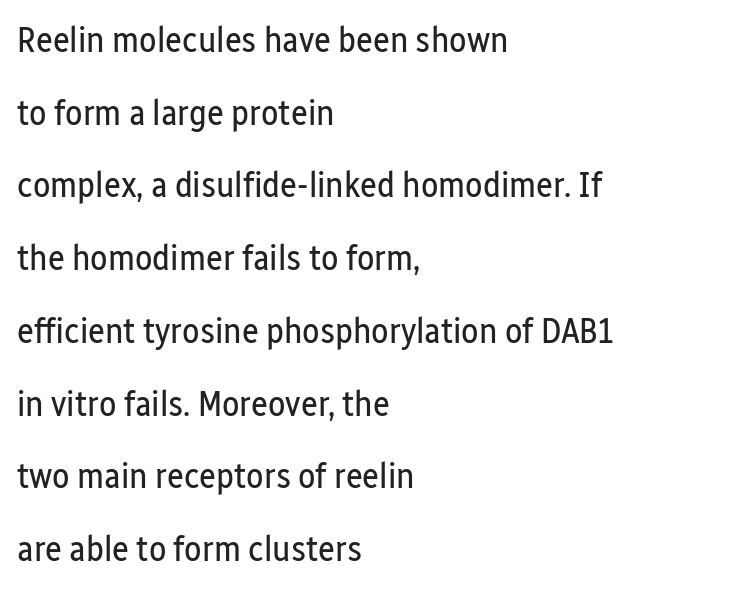
{"serif": "no", "italic": "no", "bold": "no", "weight": "regular", "width": "condensed", "stroke_contrast": "low", "x_height": "medium", "monospaced": "no", "underline": "no", "align": "left", "line_spacing": "loose", "line_spacing_ratio": 2.02, "letter_spacing": "normal", "letter_spacing_em": 0.0, "glyph_px": 36}
